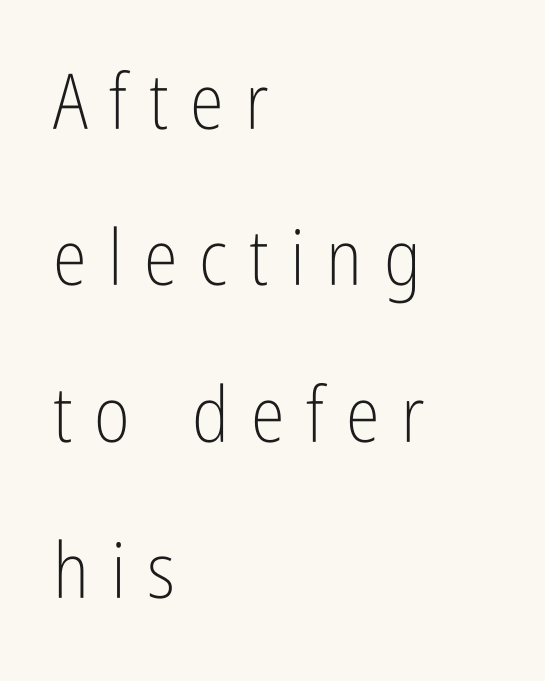
No extra ink here — the face is not bold. The face used here is proportionally spaced, like ordinary book or web type. I'd call this a sans setting — the letters go barefoot. One-word summary of the alignment: left. The glyphs are unaccompanied by any horizontal stroke below them. Successive baselines arrive slowly, with a big drop between each.
